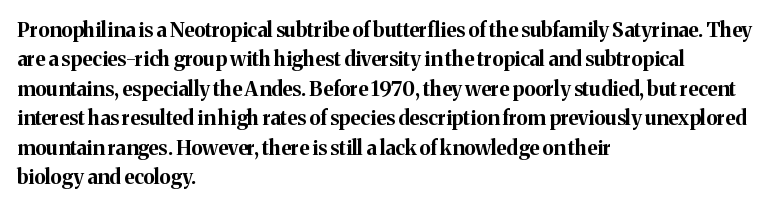
{"italic": "no", "bold": "yes", "underline": "no", "align": "left", "line_spacing": "normal", "line_spacing_ratio": 1.47, "letter_spacing": "normal", "letter_spacing_em": 0.0, "glyph_px": 20}
